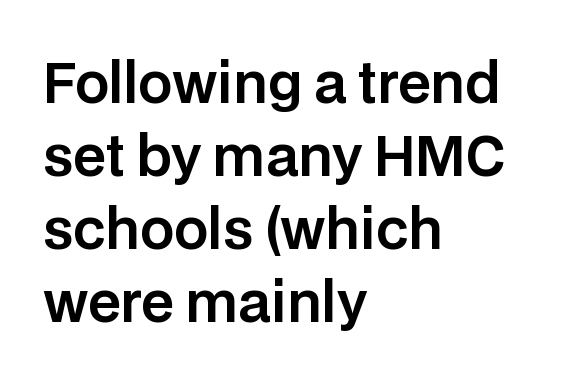
{"serif": "no", "italic": "no", "width": "normal", "stroke_contrast": "low", "x_height": "large", "monospaced": "no", "underline": "no", "align": "left", "line_spacing": "normal", "line_spacing_ratio": 1.35, "letter_spacing": "normal", "letter_spacing_em": 0.0, "glyph_px": 54}
